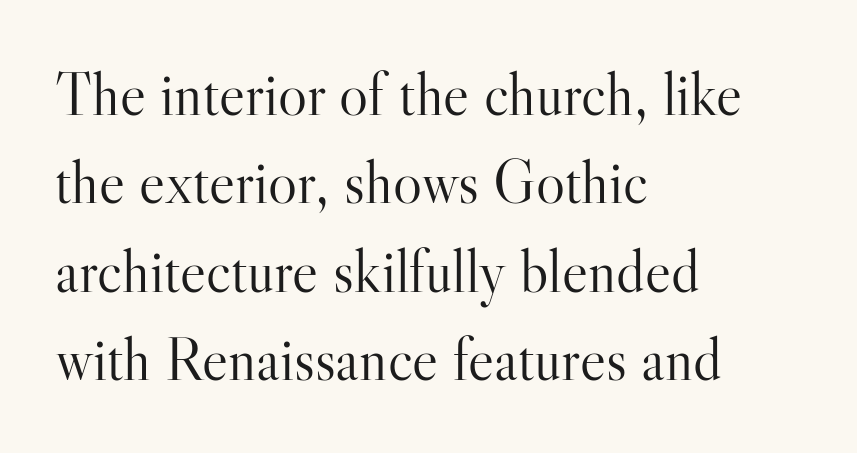
The image shows 61 px light serif type, upright; set left-aligned, normal line spacing (1.45x), normal letter spacing, not underlined; high stroke contrast and a small x-height.
